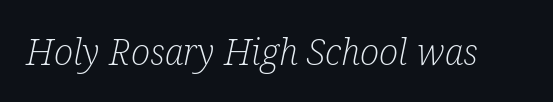
Q: Is the text bold? A: No.
Q: Is the text italic (slanted)? A: Yes, it leans right by about 12 degrees.
Q: Is the typeface a serif or a sans-serif typeface? A: Serif.
Q: Is the text underlined? A: No.
Q: Is the spacing between letters normal or unusually wide? A: Normal.
Q: Width (condensed, normal, or wide)? A: Condensed.
Q: Stroke contrast? A: Low.
Q: x-height? A: Medium.
Q: Monospaced? A: No.
